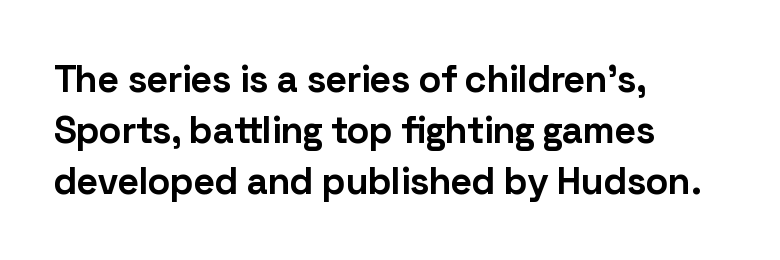
{"serif": "no", "italic": "no", "bold": "yes", "weight": "bold", "width": "normal", "stroke_contrast": "low", "x_height": "medium", "monospaced": "no", "underline": "no", "align": "left", "line_spacing": "normal", "line_spacing_ratio": 1.34, "letter_spacing": "normal", "letter_spacing_em": 0.0, "glyph_px": 38}
